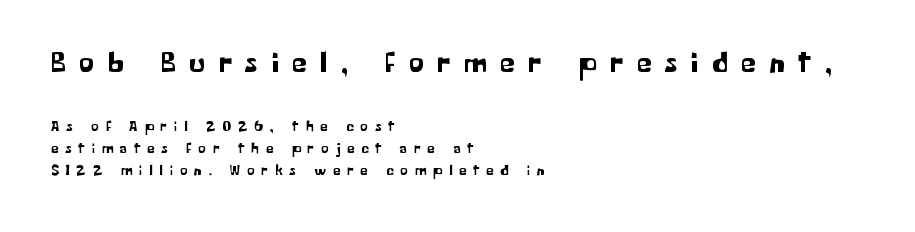
{"serif": "no", "italic": "no", "width": "normal", "stroke_contrast": "low", "x_height": "medium", "monospaced": "no", "underline": "no", "align": "left", "line_spacing": "normal", "line_spacing_ratio": 1.49, "letter_spacing": "wide", "letter_spacing_em": 0.46, "larger_block": "first", "size_ratio": 2.0, "glyph_px": 30}
